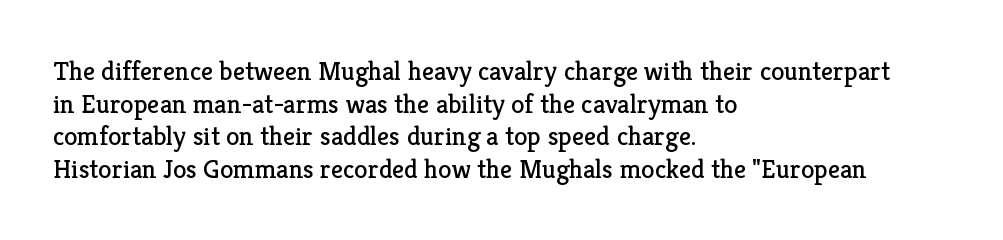
Q: Is the text bold? A: No.
Q: Is the text italic (slanted)? A: No, it is upright.
Q: Is the text underlined? A: No.
Q: How is the paragraph aligned? A: Left-aligned.
Q: Is the spacing between letters normal or unusually wide? A: Normal.
